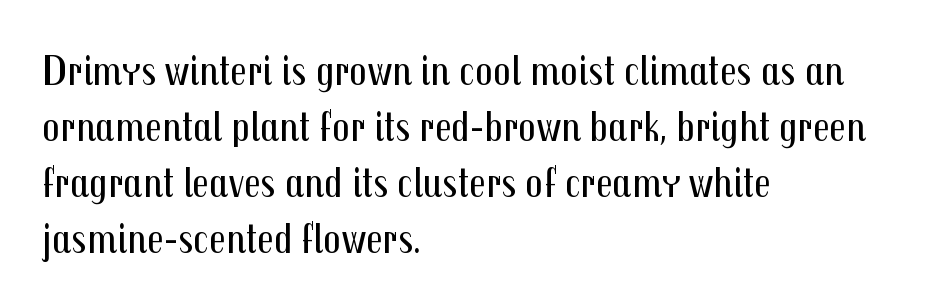
How are the letters spaced? Ordinarily, with no added tracking. Ink coverage per letter is moderate at most. Rendered with straight, roman letterforms. Compared with a centered layout, this one pins lines to the left instead.
